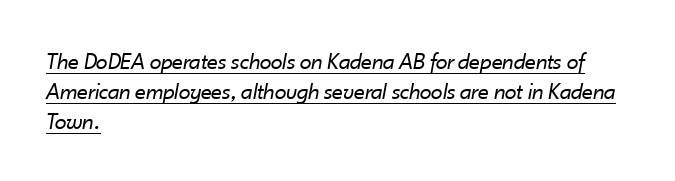
{"italic": "yes", "lean": "right", "slant_degrees": 10, "bold": "no", "underline": "yes", "align": "left", "line_spacing_ratio": 1.24, "letter_spacing": "normal", "letter_spacing_em": 0.0, "glyph_px": 24}
